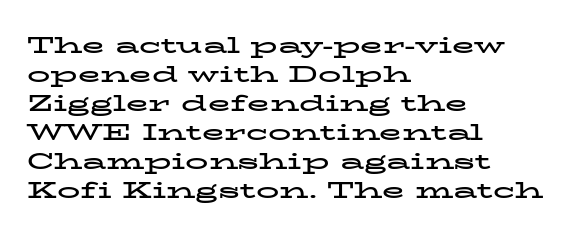
The typography opts for an upright posture over an oblique one. What weight is shown? A full bold with thick strokes. How would I describe the line gaps? Plain and ordinary. Each line starts at the same left margin while the right side varies.
